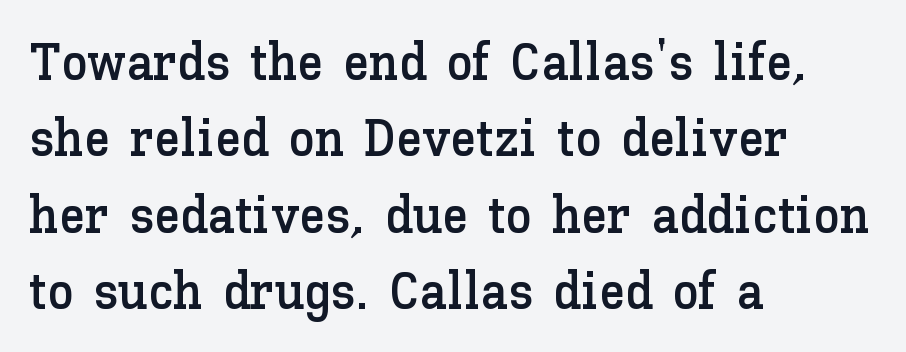
The image shows 53 px text type, upright; set left-aligned, normal line spacing (1.44x), normal letter spacing, not underlined; low stroke contrast and a medium x-height.
